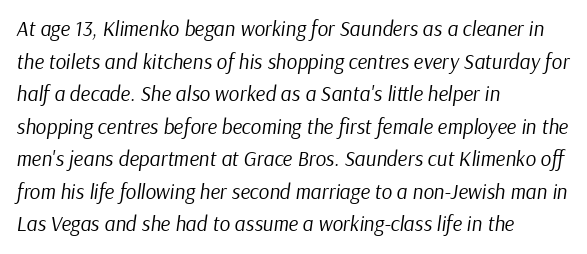
{"italic": "yes", "lean": "right", "slant_degrees": 9, "bold": "no", "underline": "no", "align": "left", "line_spacing": "normal", "line_spacing_ratio": 1.55, "letter_spacing": "normal", "letter_spacing_em": 0.0, "glyph_px": 21}
